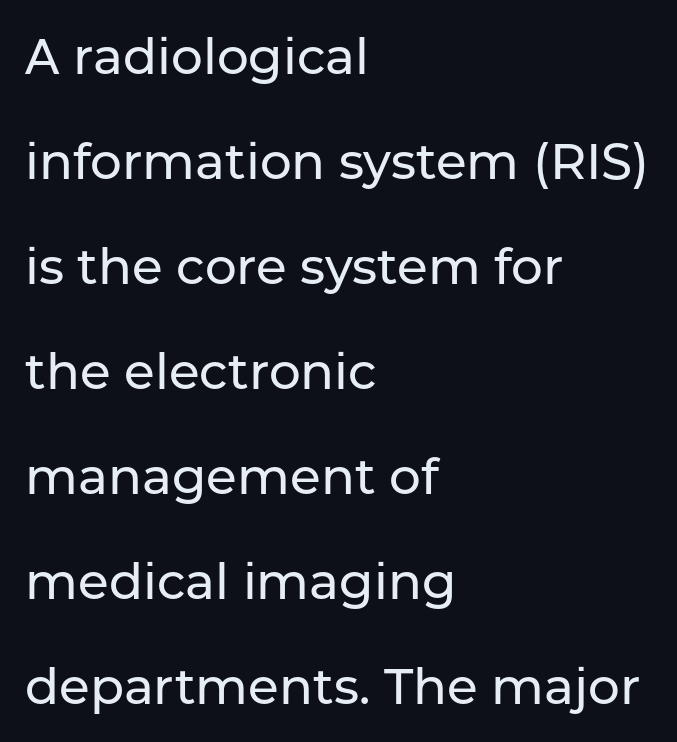
The image shows 50 px sans-serif type, upright; set left-aligned, loose line spacing (2.1x), normal letter spacing, not underlined; low stroke contrast and a medium x-height.
